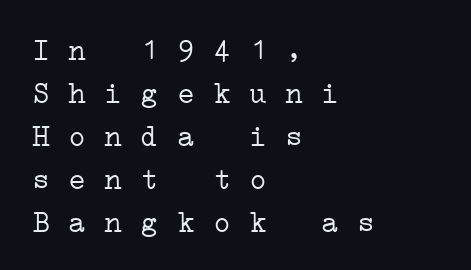
The image shows 30 px light, wide serif type, monospaced; set left-aligned, normal line spacing (1.43x), normal letter spacing, not underlined; low stroke contrast and a medium x-height.
